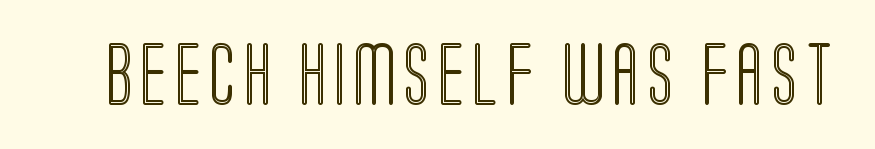
Q: Is the text italic (slanted)? A: No, it is upright.
Q: Is the text underlined? A: No.
Q: Width (condensed, normal, or wide)? A: Condensed.
Q: x-height? A: Large.
Q: Monospaced? A: No.
